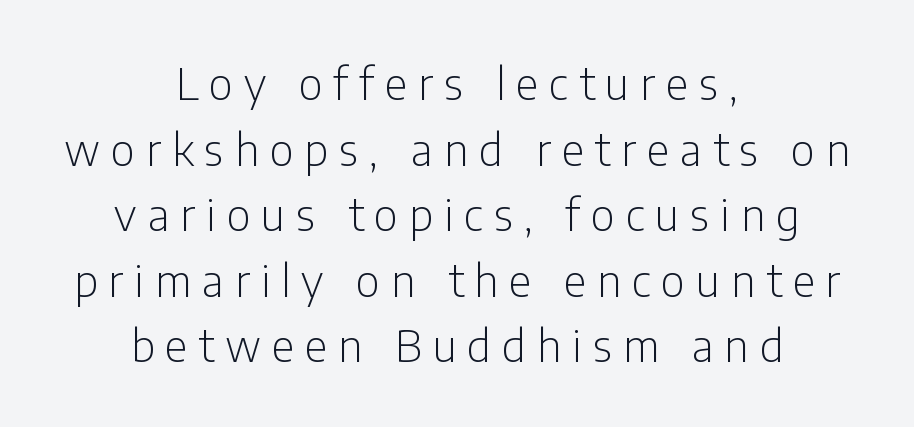
{"serif": "no", "italic": "no", "bold": "no", "weight": "light", "width": "condensed", "stroke_contrast": "low", "x_height": "medium", "monospaced": "no", "underline": "no", "align": "center", "line_spacing": "normal", "line_spacing_ratio": 1.49, "letter_spacing": "wide", "letter_spacing_em": 0.25, "glyph_px": 44}
